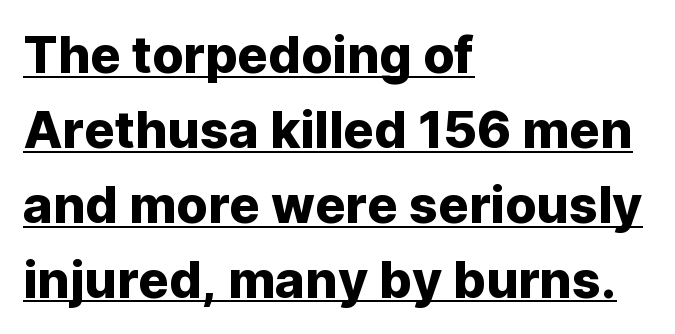
The image shows 51 px sans-serif type, upright; set left-aligned, normal line spacing (1.47x), normal letter spacing, underlined; low stroke contrast and a medium x-height.
